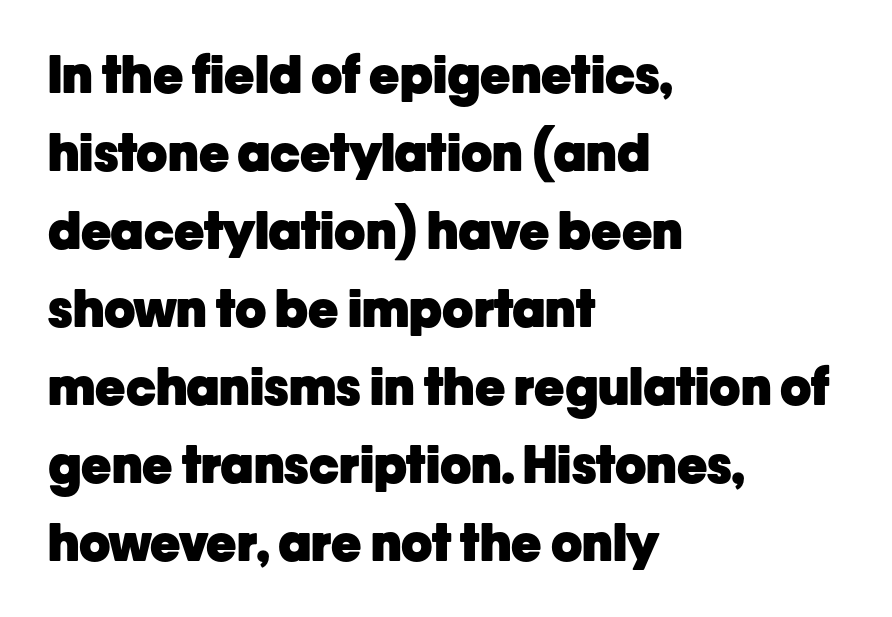
{"serif": "no", "italic": "no", "bold": "yes", "weight": "heavy", "width": "normal", "stroke_contrast": "low", "x_height": "medium", "monospaced": "no", "underline": "no", "align": "left", "line_spacing": "normal", "line_spacing_ratio": 1.53, "letter_spacing": "normal", "letter_spacing_em": 0.0, "glyph_px": 51}
